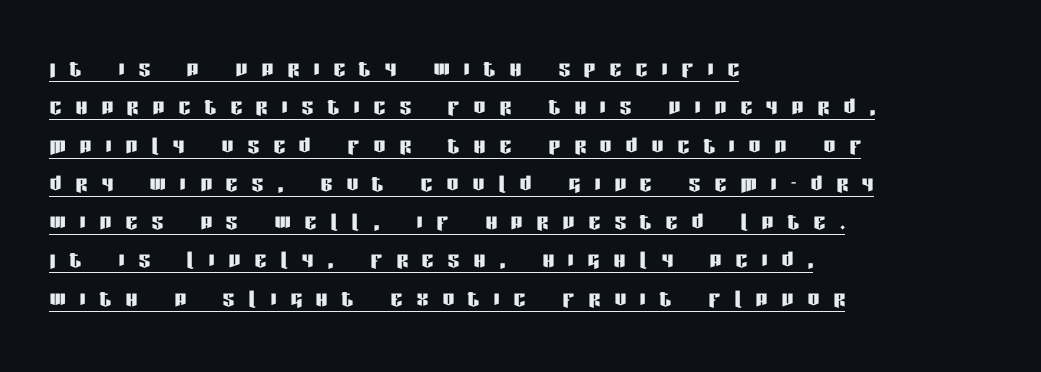
{"serif": "no", "italic": "no", "width": "condensed", "stroke_contrast": "low", "x_height": "large", "monospaced": "no", "underline": "yes", "align": "left", "line_spacing": "normal", "line_spacing_ratio": 1.32, "letter_spacing": "wide", "letter_spacing_em": 0.49, "glyph_px": 29}
